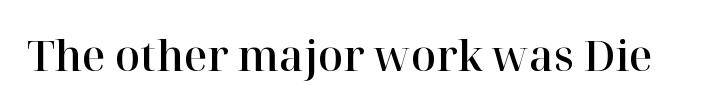
The image shows 41 px serif type, upright; set normal letter spacing, not underlined; high stroke contrast and a medium x-height.
